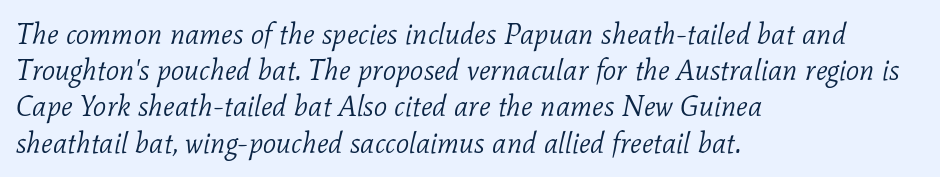
Q: Is the text bold? A: No.
Q: Is the text italic (slanted)? A: Yes, it leans right by about 11 degrees.
Q: Is the typeface a serif or a sans-serif typeface? A: Serif.
Q: Is the text underlined? A: No.
Q: How is the paragraph aligned? A: Left-aligned.
Q: Is the spacing between letters normal or unusually wide? A: Normal.
Q: Is the spacing between lines tight, normal or loose? A: Normal.
Q: Width (condensed, normal, or wide)? A: Normal.
Q: Stroke contrast? A: Low.
Q: x-height? A: Medium.
Q: Monospaced? A: No.
